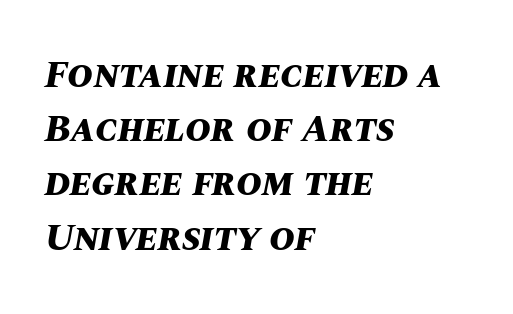
The image shows 39 px bold type, italic (leaning right); set left-aligned, normal line spacing (1.39x), normal letter spacing, not underlined; medium stroke contrast and a large x-height.
